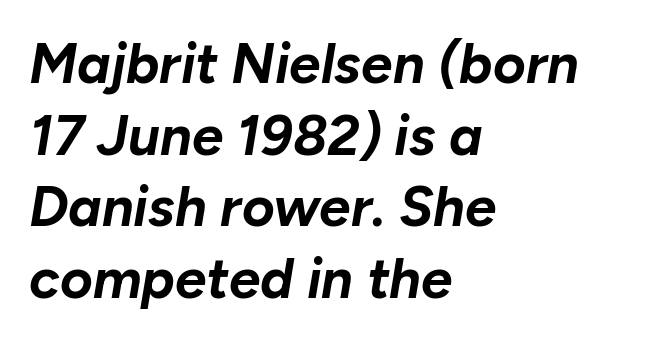
{"italic": "yes", "lean": "right", "slant_degrees": 10, "bold": "yes", "weight": "bold", "width": "normal", "stroke_contrast": "low", "x_height": "medium", "monospaced": "no", "underline": "no", "align": "left", "line_spacing": "normal", "line_spacing_ratio": 1.28, "letter_spacing": "normal", "letter_spacing_em": 0.0, "glyph_px": 56}
